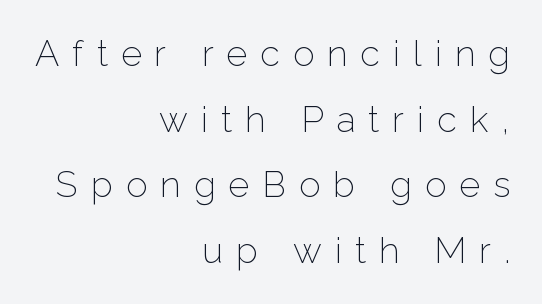
The image shows 36 px light sans-serif type, upright; set right-aligned, line spacing 1.82x, unusually wide letter spacing (+0.36 em), not underlined; low stroke contrast and a medium x-height.
